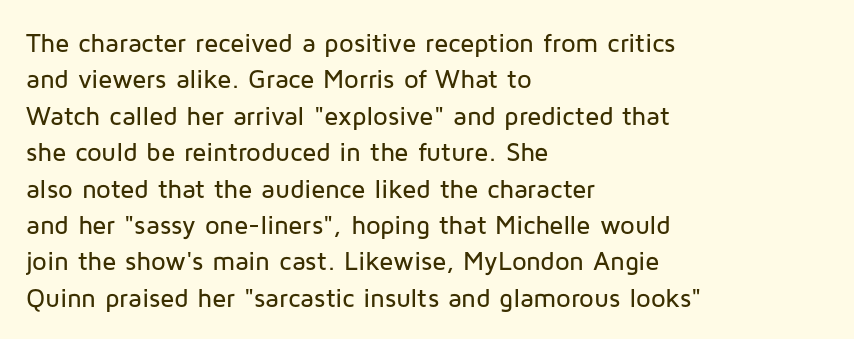
Each line starts at the same left margin while the right side varies. There is no visible air inserted between adjacent glyphs. Baseline-to-baseline distance is the conventional proportion of letter height. No italicization has been applied; the sample stays upright.
